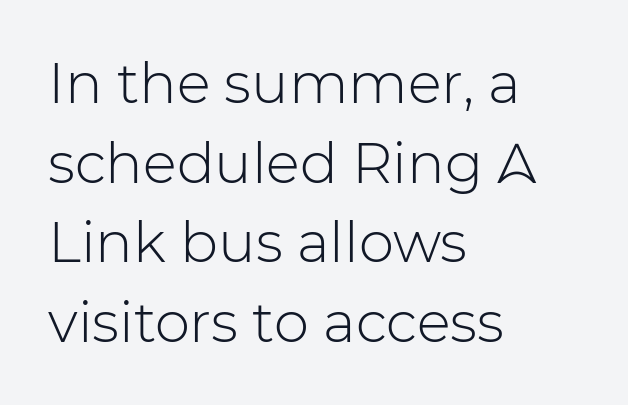
{"serif": "no", "italic": "no", "bold": "no", "weight": "light", "width": "normal", "stroke_contrast": "low", "x_height": "medium", "monospaced": "no", "underline": "no", "align": "left", "line_spacing": "normal", "line_spacing_ratio": 1.42, "letter_spacing": "normal", "letter_spacing_em": 0.0, "glyph_px": 56}
